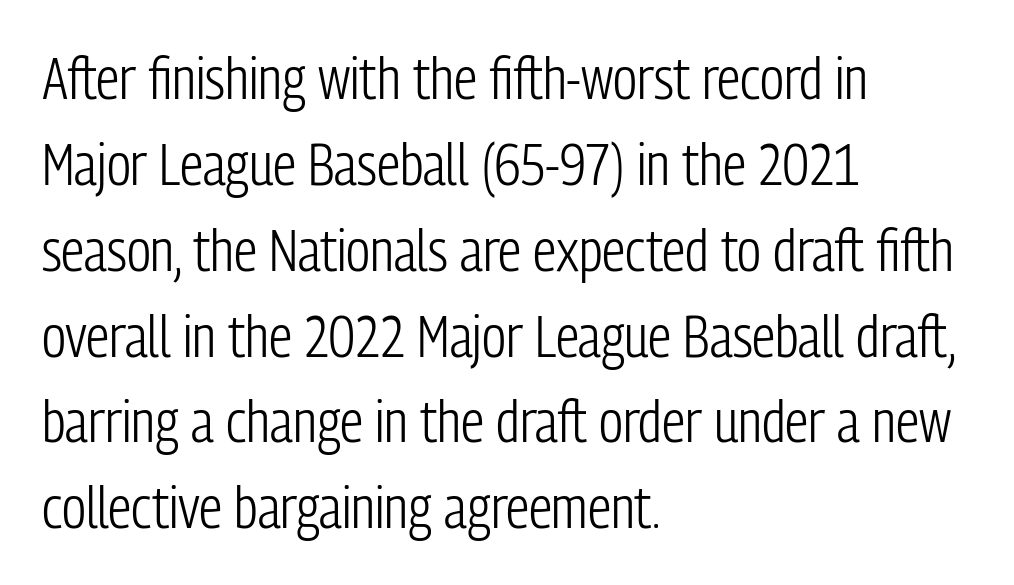
The gap between lines stays unmarked. The letters sit at their default tracking, neither squeezed nor spread. Type style note: lacks serifs. A light-to-regular cut is what we see here. Spacing verdict: proportional, widths tailored to each character. Style check: upright.
